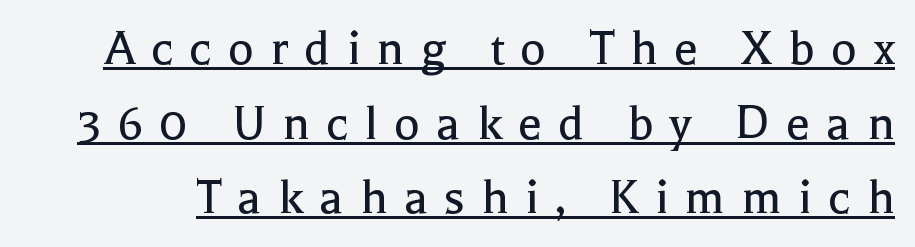
Q: Is the text bold? A: No.
Q: Is the text italic (slanted)? A: No, it is upright.
Q: Is the typeface a serif or a sans-serif typeface? A: Serif.
Q: Is the text underlined? A: Yes.
Q: Is the spacing between letters normal or unusually wide? A: Unusually wide.
Q: Is the spacing between lines tight, normal or loose? A: Normal.
Q: Width (condensed, normal, or wide)? A: Normal.
Q: x-height? A: Medium.
Q: Monospaced? A: No.
